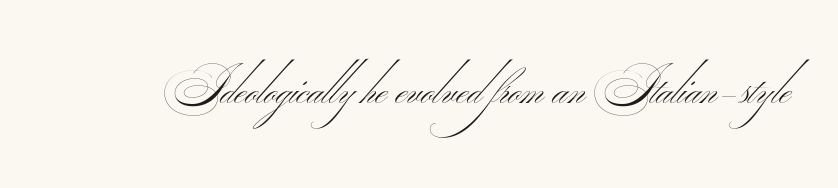
{"serif": "no", "bold": "no", "weight": "thin", "width": "wide", "stroke_contrast": "medium", "monospaced": "no", "underline": "no", "letter_spacing": "normal", "letter_spacing_em": 0.0, "glyph_px": 50}
